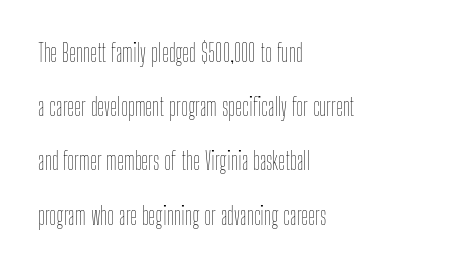
The image shows 24 px text type, upright; set left-aligned, loose line spacing (2.26x), normal letter spacing, not underlined.
